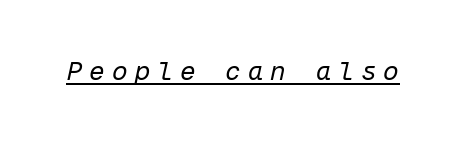
The image shows 26 px text type, italic (leaning right); set unusually wide letter spacing (+0.27 em), underlined.
